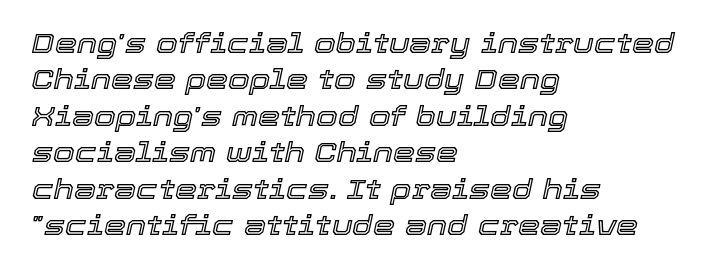
Q: Is the text italic (slanted)? A: Yes, it leans right by about 12 degrees.
Q: Is the text underlined? A: No.
Q: How is the paragraph aligned? A: Left-aligned.
Q: Is the spacing between letters normal or unusually wide? A: Normal.
Q: Is the spacing between lines tight, normal or loose? A: Normal.
Q: Width (condensed, normal, or wide)? A: Normal.
Q: x-height? A: Medium.
Q: Monospaced? A: No.
